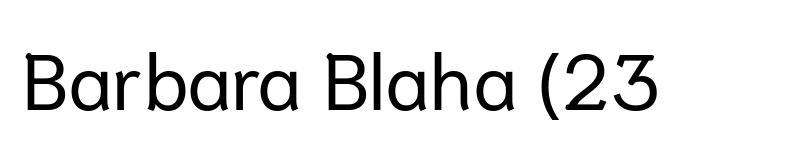
Q: Is the text bold? A: No.
Q: Is the text italic (slanted)? A: No, it is upright.
Q: Is the typeface a serif or a sans-serif typeface? A: Sans-serif.
Q: Is the text underlined? A: No.
Q: Is the spacing between letters normal or unusually wide? A: Normal.
Q: Width (condensed, normal, or wide)? A: Normal.
Q: Stroke contrast? A: Low.
Q: x-height? A: Medium.
Q: Monospaced? A: No.
